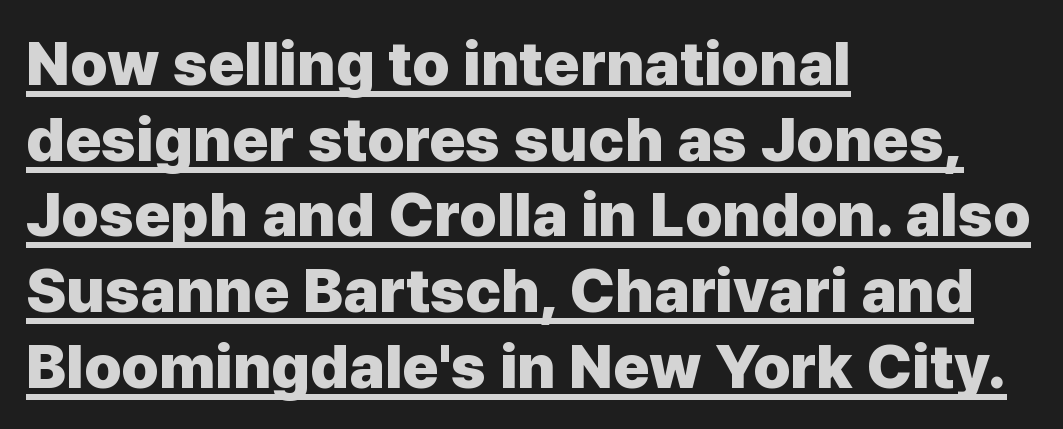
The image shows 62 px heavy sans-serif type, upright; set left-aligned, line spacing 1.22x, normal letter spacing, underlined; low stroke contrast and a medium x-height.
